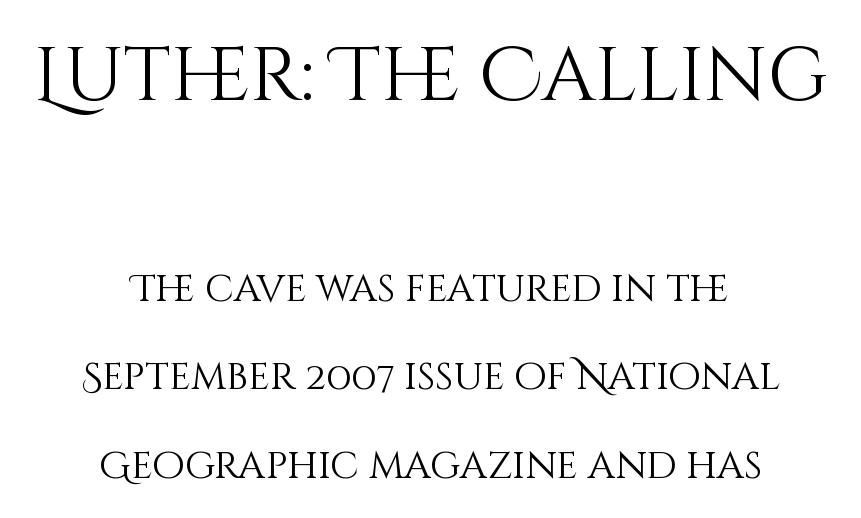
The image shows 76 px light type, upright; set centered, loose line spacing (2.33x), normal letter spacing, not underlined; the first (top) block is 2.0x larger; medium stroke contrast and a large x-height.
